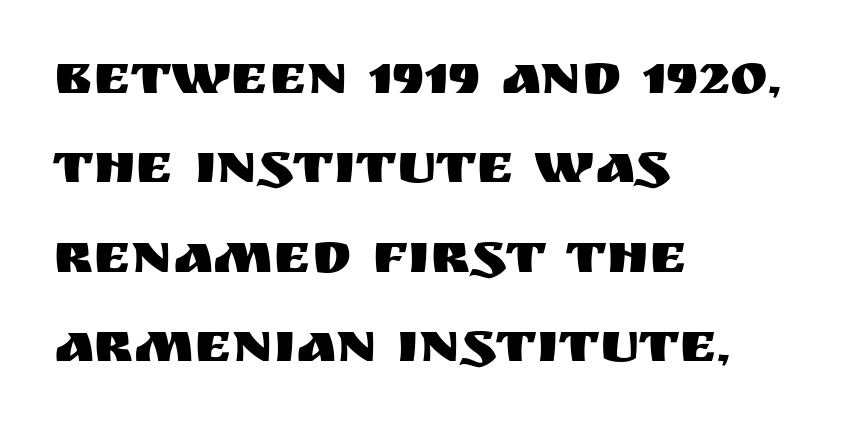
{"serif": "no", "italic": "no", "width": "normal", "stroke_contrast": "medium", "x_height": "large", "monospaced": "no", "underline": "no", "align": "left", "line_spacing": "normal", "line_spacing_ratio": 1.57, "letter_spacing": "normal", "letter_spacing_em": 0.0, "glyph_px": 57}
